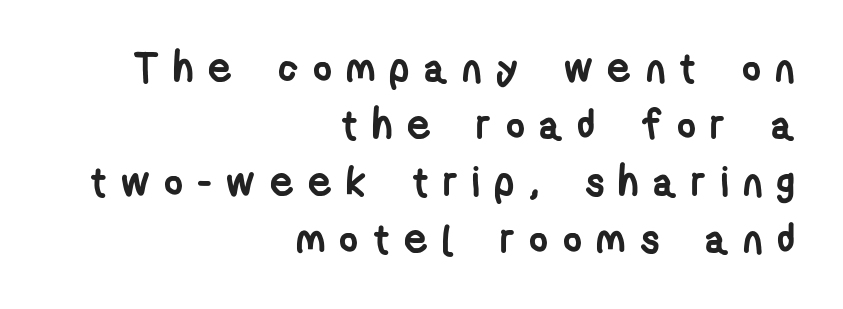
Q: Is the text bold? A: Yes.
Q: Is the typeface a serif or a sans-serif typeface? A: Sans-serif.
Q: Is the text underlined? A: No.
Q: How is the paragraph aligned? A: Right-aligned.
Q: Is the spacing between letters normal or unusually wide? A: Unusually wide.
Q: Is the spacing between lines tight, normal or loose? A: Normal.
Q: Width (condensed, normal, or wide)? A: Condensed.
Q: Stroke contrast? A: Low.
Q: x-height? A: Medium.
Q: Monospaced? A: No.
